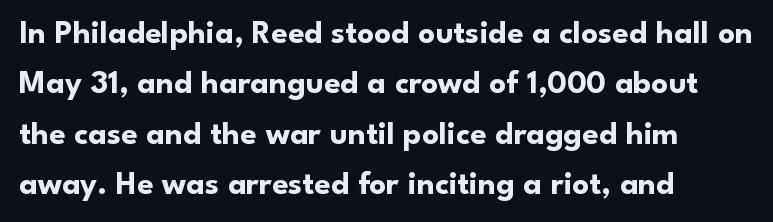
Beneath every word, the page is bare. What kind of face is this? One without serifs — a sans. Stroke thickness is high; the sample reads as a true bold. Is the block centered? No — it sits flush against the left margin.
